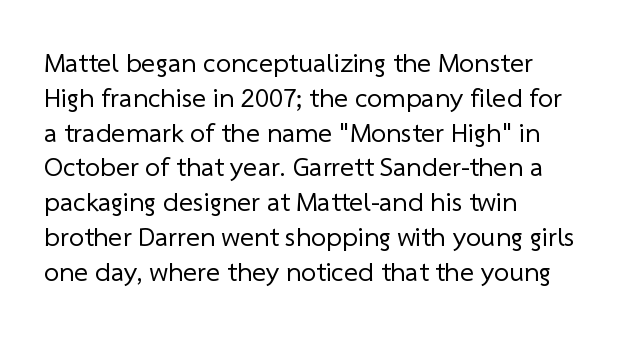
This rendering uses left alignment, leaving the right contour irregular. The cut favours lightness, reaching ordinary text weight at its darkest. Just letters on the line, the space beneath them empty. Inter-character spacing is left at the font's built-in metrics. Normally led — the rows are evenly, conventionally spaced.
